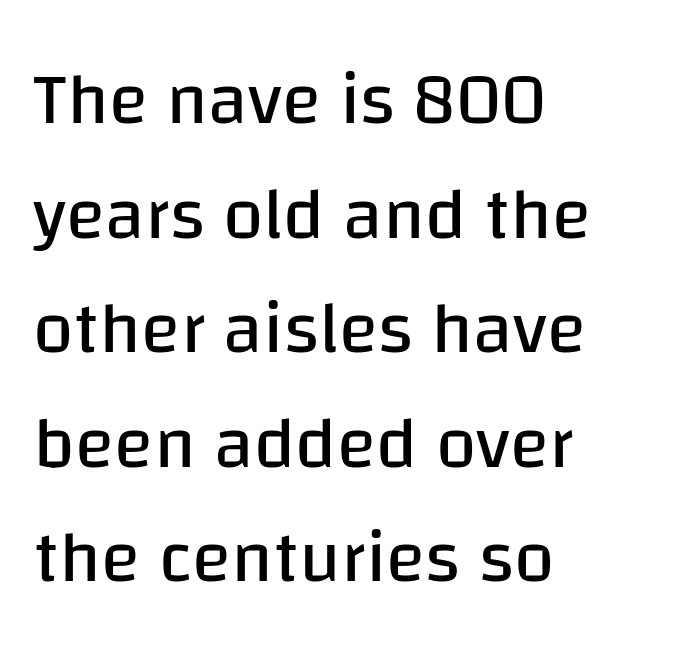
The image shows 73 px regular-weight sans-serif type, upright; set left-aligned, normal line spacing (1.57x), normal letter spacing, not underlined; low stroke contrast and a large x-height.
